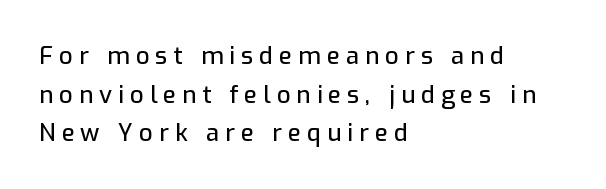
Q: Is the text italic (slanted)? A: No, it is upright.
Q: Is the text underlined? A: No.
Q: How is the paragraph aligned? A: Left-aligned.
Q: Is the spacing between letters normal or unusually wide? A: Unusually wide.
Q: Is the spacing between lines tight, normal or loose? A: Normal.
